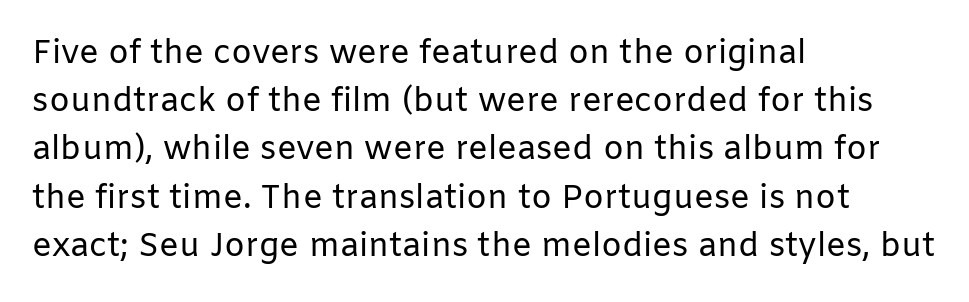
The image shows 33 px regular-weight sans-serif type, upright; set left-aligned, normal line spacing (1.46x), normal letter spacing, not underlined; low stroke contrast and a medium x-height.
